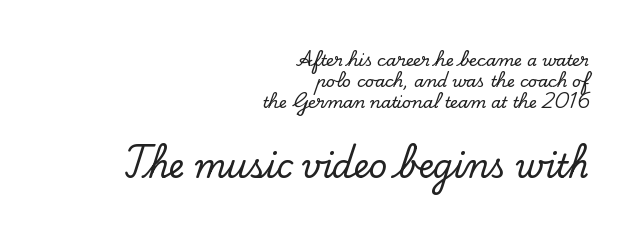
The image shows 32 px serif type; set right-aligned, normal line spacing (1.3x), normal letter spacing, not underlined; the second (bottom) block is 2.0x larger; low stroke contrast and a small x-height.
